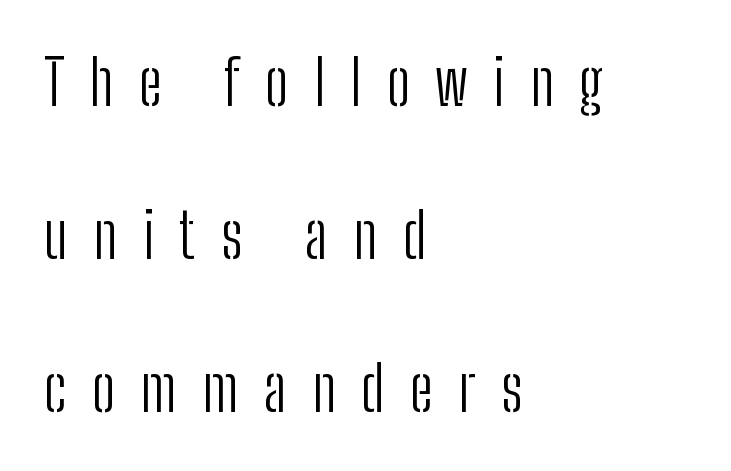
The image shows 63 px light, condensed sans-serif type, upright; set left-aligned, loose line spacing (2.43x), unusually wide letter spacing (+0.4 em), not underlined; low stroke contrast and a medium x-height.
